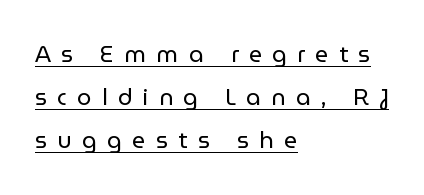
The gaps between neighbouring characters are conspicuously large. The paragraph has a hard left edge and a soft right edge. On a weight scale, this lands at 450 or below. Ascenders rise straight up at ninety degrees.
